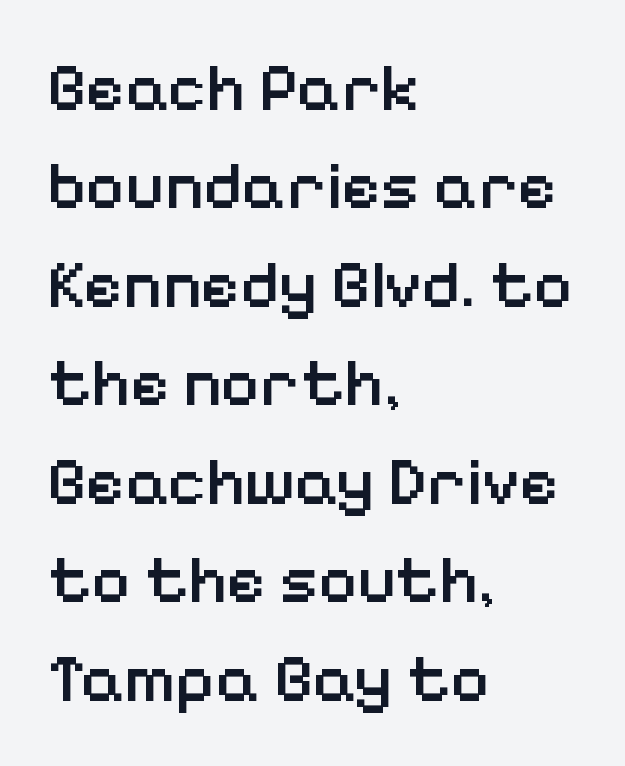
{"serif": "no", "italic": "no", "bold": "semi", "weight": "semibold", "width": "normal", "stroke_contrast": "low", "x_height": "medium", "monospaced": "no", "underline": "no", "align": "left", "line_spacing": "normal", "line_spacing_ratio": 1.47, "letter_spacing": "normal", "letter_spacing_em": 0.0, "glyph_px": 67}
